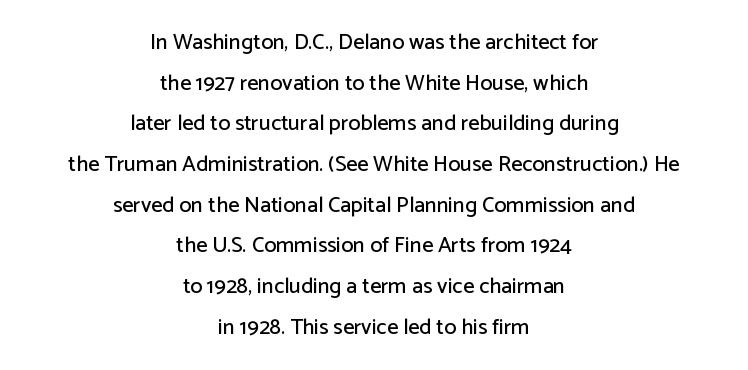
The image shows 22 px text type, upright; set centered, line spacing 1.85x, normal letter spacing, not underlined.
